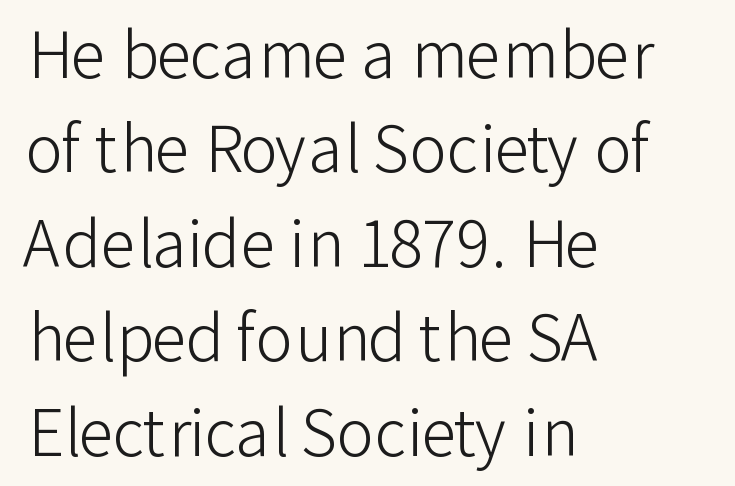
The image shows 63 px light sans-serif type, upright; set left-aligned, normal line spacing (1.5x), normal letter spacing, not underlined; low stroke contrast and a medium x-height.
